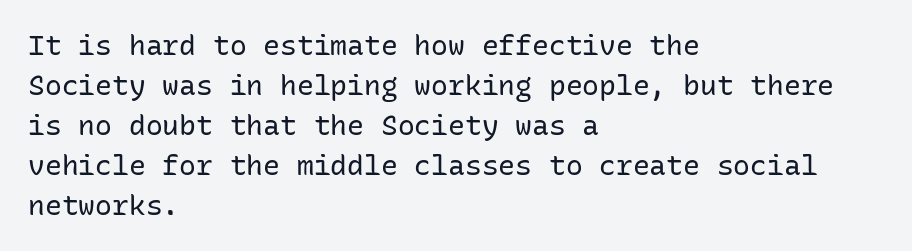
Q: Is the text bold? A: No.
Q: Is the text italic (slanted)? A: No, it is upright.
Q: Is the typeface a serif or a sans-serif typeface? A: Sans-serif.
Q: Is the text underlined? A: No.
Q: How is the paragraph aligned? A: Left-aligned.
Q: Is the spacing between letters normal or unusually wide? A: Normal.
Q: Is the spacing between lines tight, normal or loose? A: Normal.
Q: Width (condensed, normal, or wide)? A: Normal.
Q: Stroke contrast? A: Low.
Q: x-height? A: Medium.
Q: Monospaced? A: Yes.
